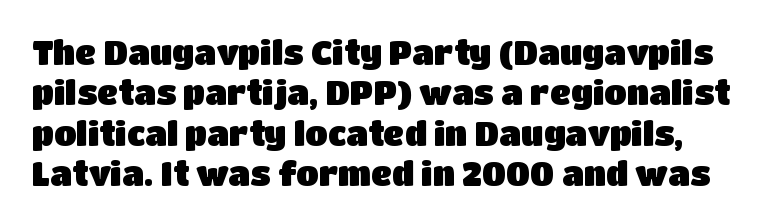
The image shows 33 px sans-serif type, upright; set line spacing 1.22x, normal letter spacing, not underlined; low stroke contrast and a large x-height.
